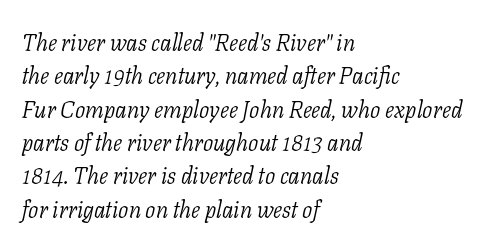
The image shows 23 px text type, italic (leaning right); set left-aligned, normal line spacing (1.45x), normal letter spacing, not underlined.
